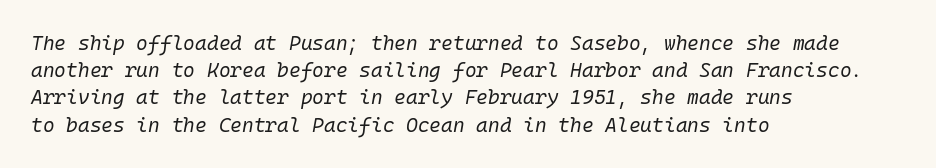
{"italic": "yes", "lean": "right", "slant_degrees": 10, "bold": "no", "underline": "no", "align": "left", "line_spacing": "normal", "line_spacing_ratio": 1.36, "letter_spacing": "normal", "letter_spacing_em": 0.0, "glyph_px": 20}
